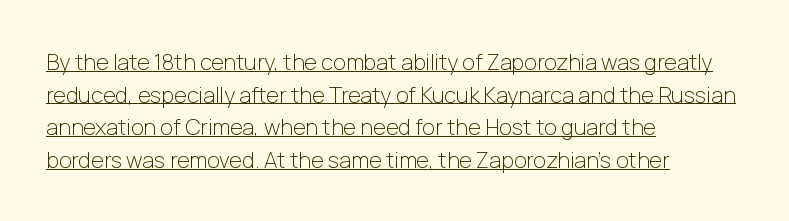
No letter is thick-stroked: the sample isn't bold. Regular leading. The line texture is even and compact thanks to regular tracking. Nope, not italic — everything's standing straight. Every row of glyphs begins at an identical x-position on the left. Somebody hit Ctrl+U on this one — the words are underlined.
